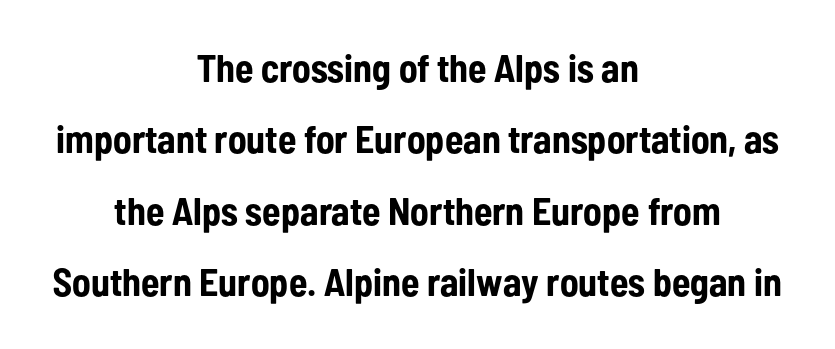
The image shows 38 px bold, condensed sans-serif type, upright; set centered, line spacing 1.88x, normal letter spacing, not underlined; low stroke contrast and a medium x-height.
